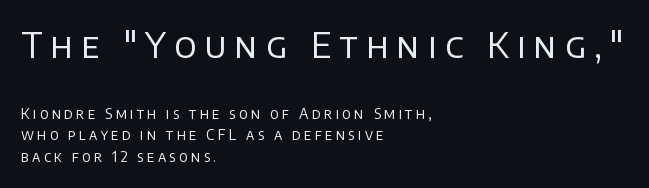
{"serif": "no", "italic": "no", "bold": "no", "weight": "regular", "width": "normal", "stroke_contrast": "low", "x_height": "large", "monospaced": "no", "underline": "no", "align": "left", "line_spacing": "normal", "line_spacing_ratio": 1.56, "letter_spacing": "wide", "letter_spacing_em": 0.23, "larger_block": "first", "size_ratio": 2.5, "glyph_px": 35}
